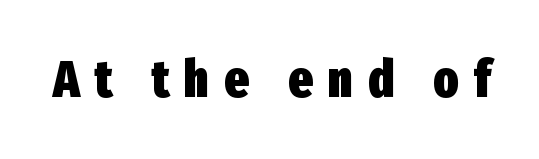
{"serif": "no", "italic": "no", "bold": "yes", "weight": "heavy", "width": "condensed", "stroke_contrast": "low", "x_height": "medium", "monospaced": "no", "underline": "no", "letter_spacing": "wide", "letter_spacing_em": 0.29, "glyph_px": 52}
